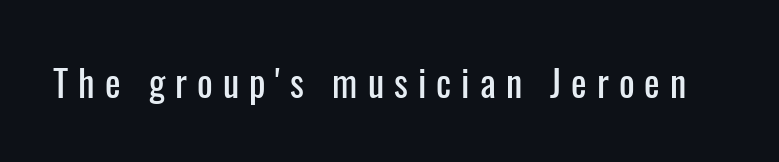
The image shows 37 px condensed sans-serif type, upright; set unusually wide letter spacing (+0.27 em), not underlined; low stroke contrast and a medium x-height.
